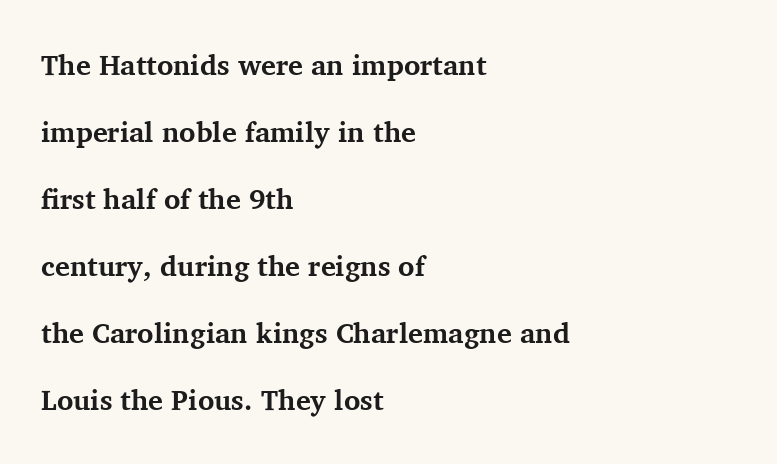
Posture: straight, roman, zero tilt. Is the block centered? No — it sits flush against the left margin. Descenders are the only things crossing below the line. This sample trades compactness for vertical openness between lines. The face used here is proportionally spaced, like ordinary book or web type. Is this a sans? No — the strokes have serifs.
